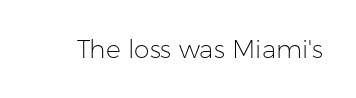
{"italic": "no", "bold": "no", "underline": "no", "letter_spacing": "normal", "letter_spacing_em": 0.0, "glyph_px": 25}
